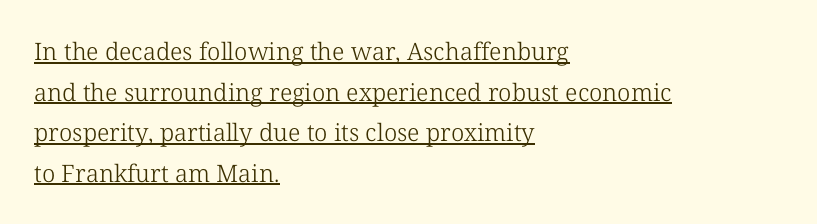
Q: Is the text bold? A: No.
Q: Is the text italic (slanted)? A: No, it is upright.
Q: Is the text underlined? A: Yes.
Q: How is the paragraph aligned? A: Left-aligned.
Q: Is the spacing between letters normal or unusually wide? A: Normal.
Q: Is the spacing between lines tight, normal or loose? A: Normal.
